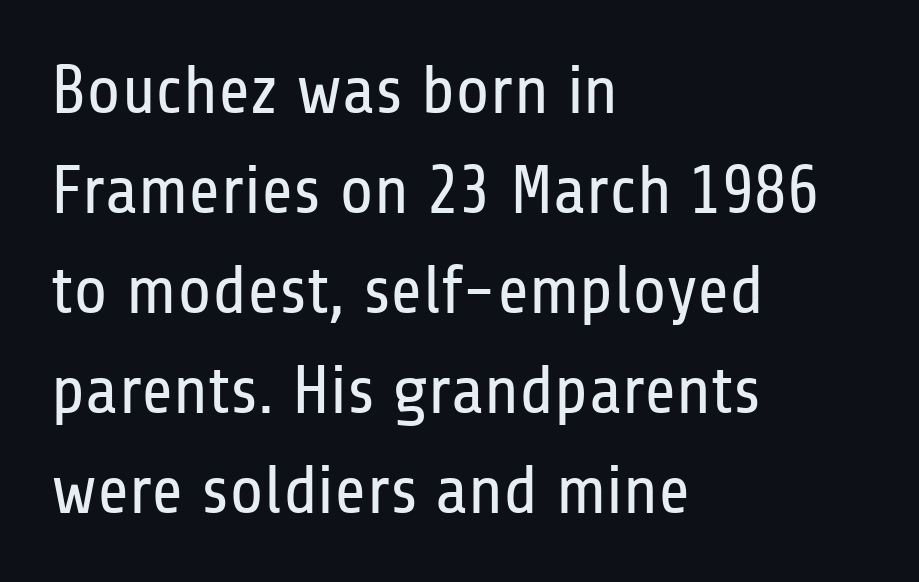
{"serif": "no", "italic": "no", "bold": "no", "weight": "regular", "width": "condensed", "stroke_contrast": "low", "x_height": "medium", "monospaced": "no", "underline": "no", "align": "left", "line_spacing": "normal", "line_spacing_ratio": 1.45, "letter_spacing": "normal", "letter_spacing_em": 0.0, "glyph_px": 69}
